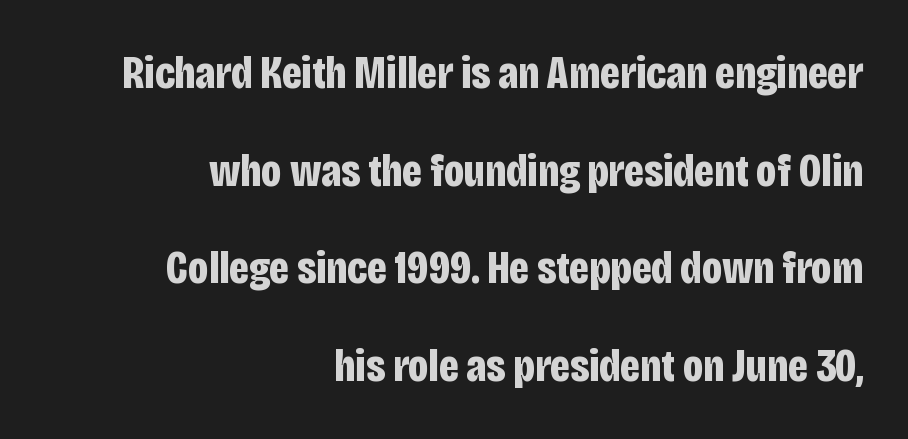
Q: Is the text bold? A: Yes.
Q: Is the text italic (slanted)? A: No, it is upright.
Q: Is the typeface a serif or a sans-serif typeface? A: Sans-serif.
Q: Is the text underlined? A: No.
Q: How is the paragraph aligned? A: Right-aligned.
Q: Is the spacing between letters normal or unusually wide? A: Normal.
Q: Is the spacing between lines tight, normal or loose? A: Loose.
Q: Width (condensed, normal, or wide)? A: Condensed.
Q: Stroke contrast? A: Low.
Q: x-height? A: Large.
Q: Monospaced? A: No.
